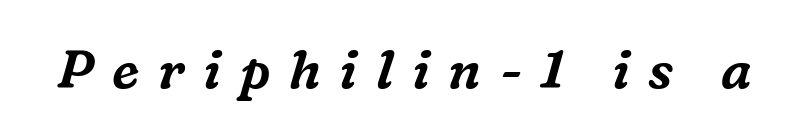
Q: Is the text italic (slanted)? A: Yes, it leans right by about 16 degrees.
Q: Is the typeface a serif or a sans-serif typeface? A: Serif.
Q: Is the text underlined? A: No.
Q: Is the spacing between letters normal or unusually wide? A: Unusually wide.
Q: Width (condensed, normal, or wide)? A: Normal.
Q: Stroke contrast? A: Medium.
Q: x-height? A: Medium.
Q: Monospaced? A: No.
